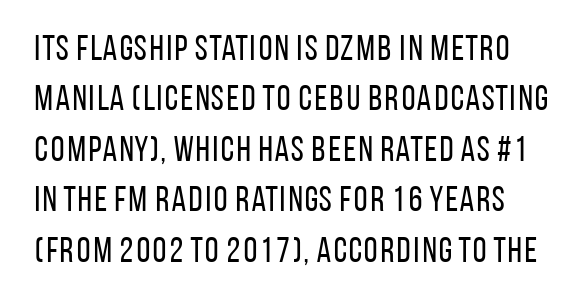
{"serif": "no", "italic": "no", "bold": "no", "weight": "regular", "width": "condensed", "stroke_contrast": "low", "x_height": "large", "monospaced": "no", "underline": "no", "line_spacing": "normal", "line_spacing_ratio": 1.44, "letter_spacing": "normal", "letter_spacing_em": 0.0, "glyph_px": 35}
